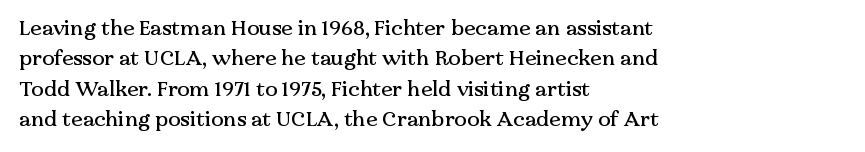
{"italic": "no", "underline": "no", "align": "left", "line_spacing": "normal", "line_spacing_ratio": 1.45, "letter_spacing": "normal", "letter_spacing_em": 0.0, "glyph_px": 21}
